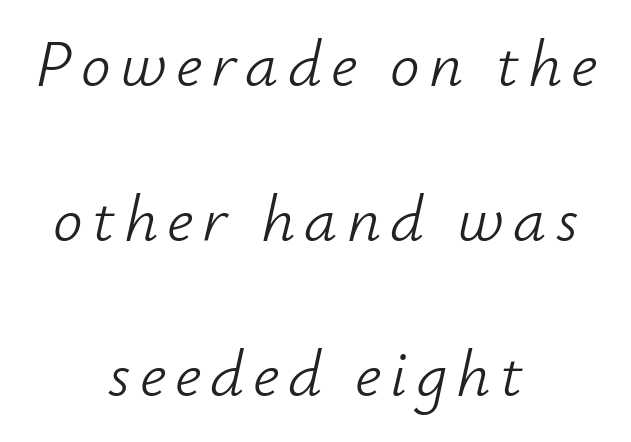
A centered setting, common on invitations and titles, is used for this passage. The typography opts for an oblique posture over an upright one. Weight: not bold — regular or lighter. The letters advance in unequal steps, a hallmark of proportional type.
